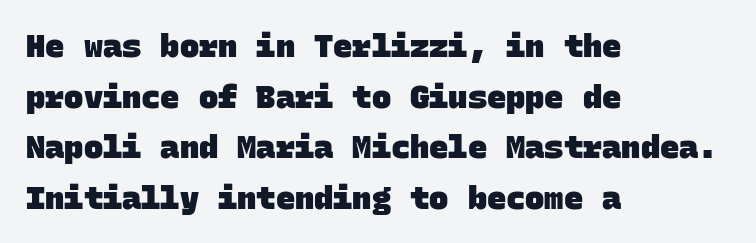
{"serif": "no", "bold": "yes", "weight": "heavy", "width": "normal", "stroke_contrast": "low", "x_height": "large", "monospaced": "yes", "underline": "no", "align": "left", "line_spacing": "normal", "line_spacing_ratio": 1.58, "letter_spacing": "normal", "letter_spacing_em": 0.0, "glyph_px": 32}
